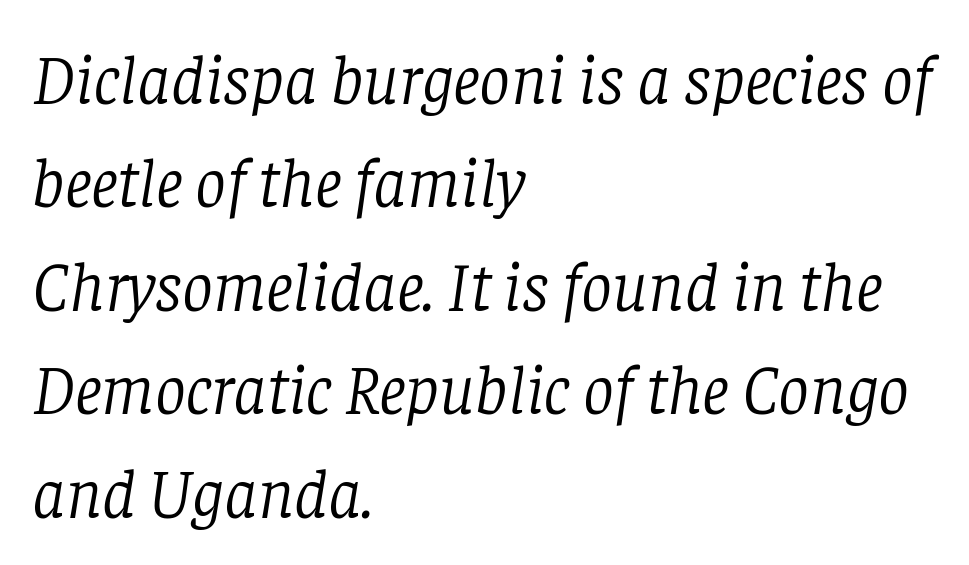
A typesetter would mark this as italic. Note the varied advance widths — an 'i' is clearly narrower than an 'm'. Rows of type keep a routine distance in the vertical direction. Small tapered or slab feet sit at the stroke ends, so this counts as serif.
